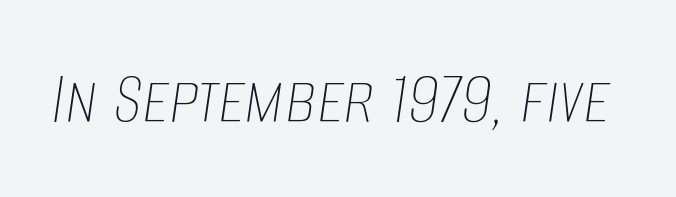
The letters are slanted; this is an italic face. Each stroke keeps to a modest, everyday thickness or less. Check under the words: just untouched page. Each letter keeps its own natural width here, so spacing adapts to shape. The rendering keeps characters at their native spacing.
